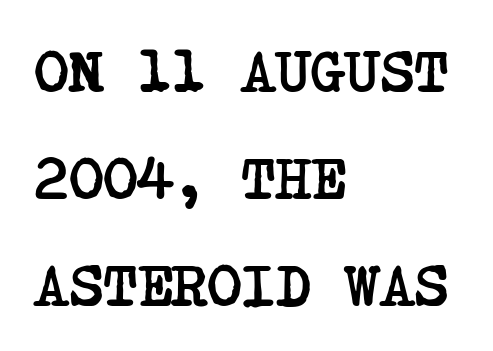
{"serif": "yes", "bold": "yes", "weight": "semibold", "width": "condensed", "stroke_contrast": "low", "x_height": "large", "underline": "no", "align": "left", "line_spacing_ratio": 1.81, "letter_spacing": "normal", "letter_spacing_em": 0.0, "glyph_px": 59}
